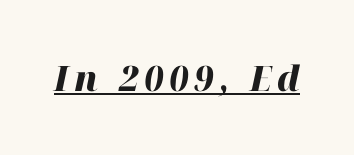
Notice how the stems are inclined rather than vertical — that's the hallmark of italics. Each letter keeps its own natural width here, so spacing adapts to shape. Every word sits above its own underline. A full-strength bold gives these letters their thick strokes.
